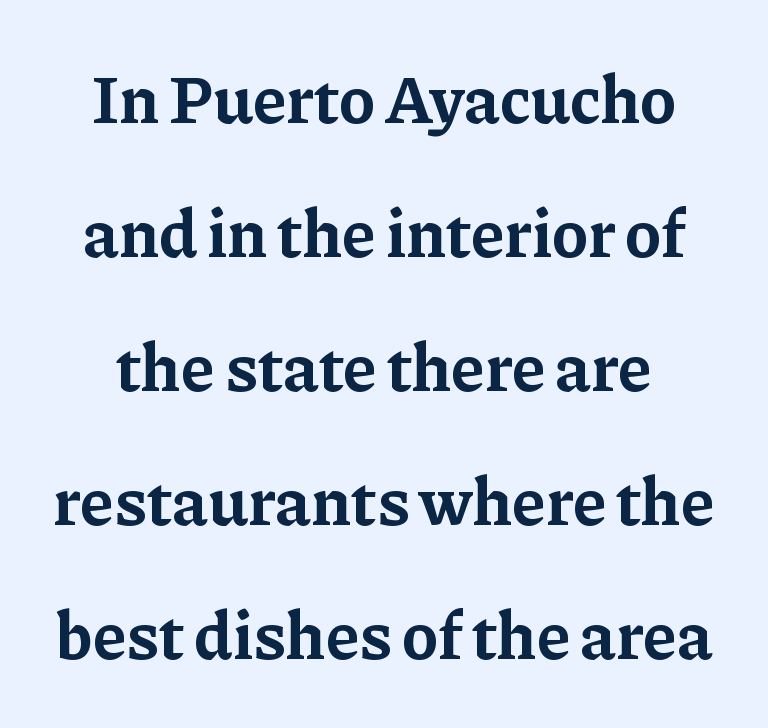
{"serif": "yes", "italic": "no", "bold": "yes", "weight": "bold", "width": "normal", "stroke_contrast": "low", "x_height": "medium", "monospaced": "no", "underline": "no", "line_spacing": "loose", "line_spacing_ratio": 1.97, "letter_spacing": "normal", "letter_spacing_em": 0.0, "glyph_px": 68}
